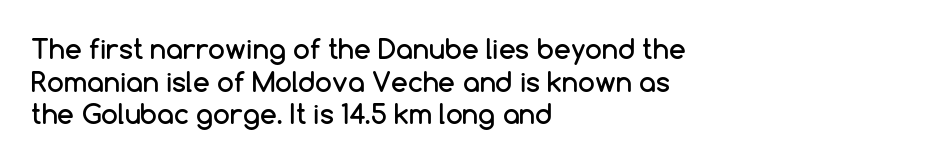
{"italic": "no", "underline": "no", "align": "left", "line_spacing_ratio": 1.21, "letter_spacing": "normal", "letter_spacing_em": 0.0, "glyph_px": 27}
